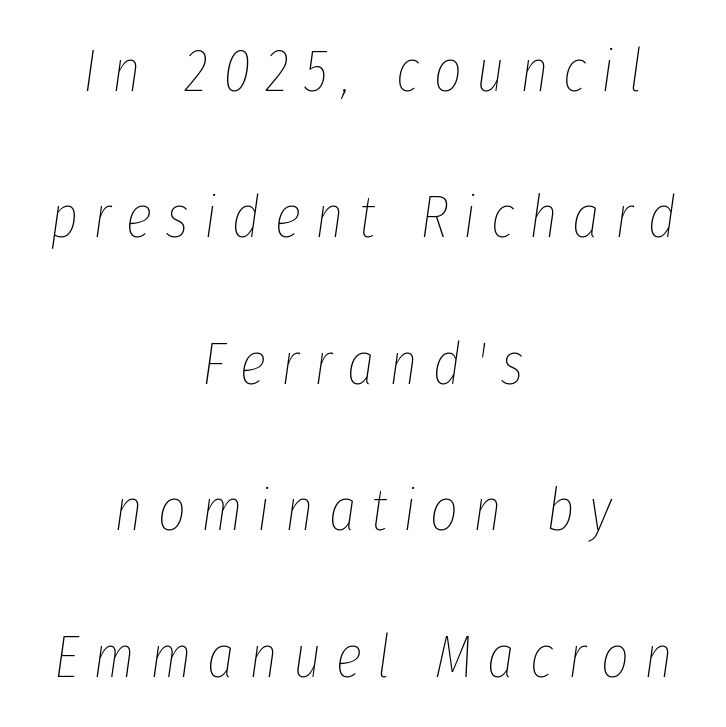
Q: Is the text bold? A: No.
Q: Is the text italic (slanted)? A: Yes, it leans right by about 8 degrees.
Q: Is the text underlined? A: No.
Q: How is the paragraph aligned? A: Centered.
Q: Is the spacing between letters normal or unusually wide? A: Unusually wide.
Q: Is the spacing between lines tight, normal or loose? A: Loose.
Q: Width (condensed, normal, or wide)? A: Condensed.
Q: Stroke contrast? A: Low.
Q: x-height? A: Medium.
Q: Monospaced? A: No.
